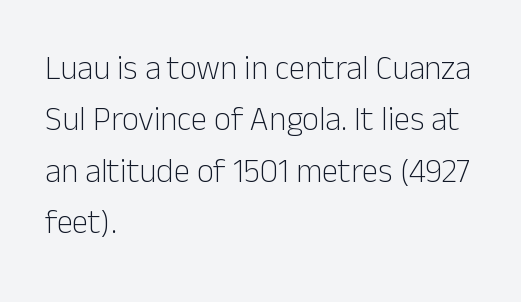
The face used here is proportionally spaced, like ordinary book or web type. The typeface chosen for these lines omits serifs. The passage shown is not bold in any degree. A clean baseline with only descenders dipping below it. The setting favours the left margin, as ordinary paragraphs usually do.
